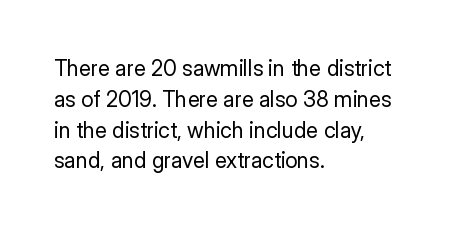
Summary of vertical rhythm: regular, with standard interline spacing. Short note: letters normally spaced. The font's upright variant was chosen for this text. Casual observation: everything's shoved over to the left.
